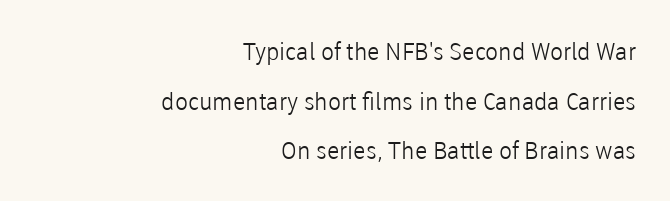
Nobody touched the tracking dial on this one. The leading is generous, giving the passage an open texture. Where is the straight margin? On the right. The space beneath each line is pristine and unruled. Caption: face not bold, strokes unweighted. If you drew a line through each stem, it would be perfectly vertical.
